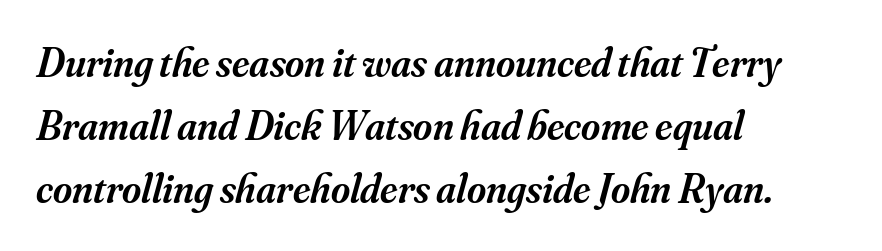
{"serif": "yes", "italic": "yes", "lean": "right", "slant_degrees": 16, "bold": "semi", "weight": "semibold", "width": "normal", "stroke_contrast": "medium", "x_height": "small", "monospaced": "no", "underline": "no", "align": "left", "line_spacing": "normal", "line_spacing_ratio": 1.54, "letter_spacing": "normal", "letter_spacing_em": 0.0, "glyph_px": 41}
